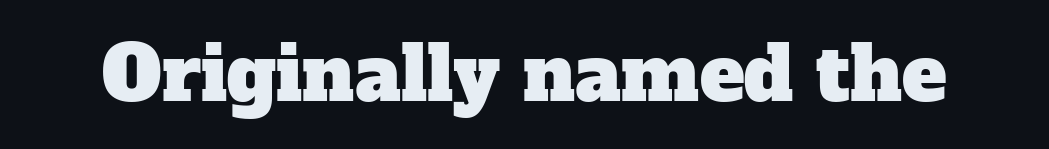
The image shows 75 px serif type; set normal letter spacing, not underlined; low stroke contrast and a medium x-height.
